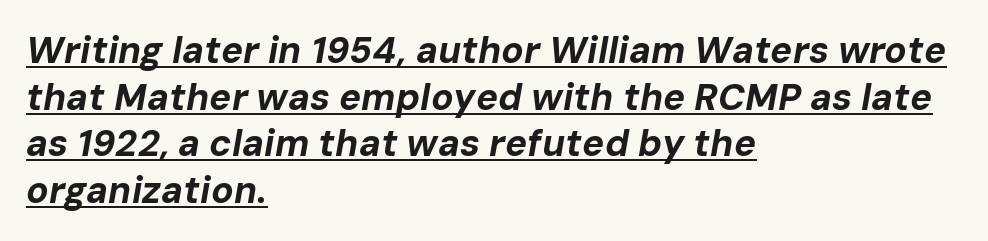
Q: Is the text bold? A: Yes.
Q: Is the text italic (slanted)? A: Yes, it leans right by about 10 degrees.
Q: Is the text underlined? A: Yes.
Q: How is the paragraph aligned? A: Left-aligned.
Q: Is the spacing between letters normal or unusually wide? A: Normal.
Q: Is the spacing between lines tight, normal or loose? A: Normal.
Q: Width (condensed, normal, or wide)? A: Normal.
Q: Stroke contrast? A: Low.
Q: x-height? A: Medium.
Q: Monospaced? A: No.
